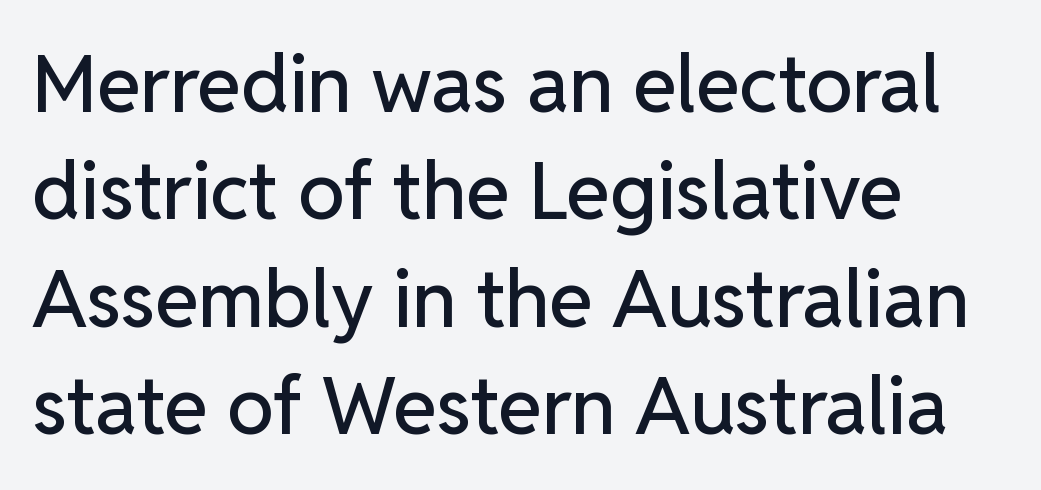
{"serif": "no", "italic": "no", "width": "normal", "stroke_contrast": "low", "x_height": "medium", "monospaced": "no", "underline": "no", "align": "left", "line_spacing": "normal", "line_spacing_ratio": 1.36, "letter_spacing": "normal", "letter_spacing_em": 0.0, "glyph_px": 79}
